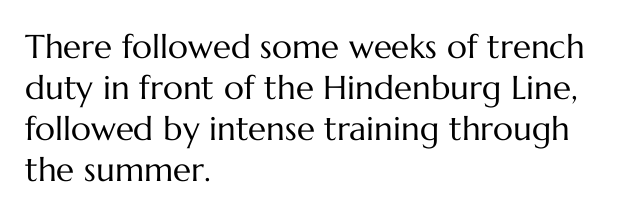
This rendering uses left alignment, leaving the right contour irregular. The zone under the glyphs is completely vacant. This sample uses an upright cut, with every glyph sitting square on the baseline. The rendering uses natural spacing where letterforms have individual widths. Standard letterfit; no display-style spreading of the glyphs.
